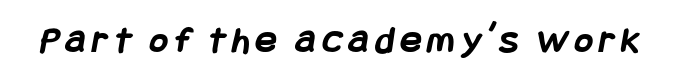
Q: Is the text bold? A: Yes.
Q: Is the typeface a serif or a sans-serif typeface? A: Sans-serif.
Q: Is the text underlined? A: No.
Q: Width (condensed, normal, or wide)? A: Condensed.
Q: Stroke contrast? A: Low.
Q: x-height? A: Large.
